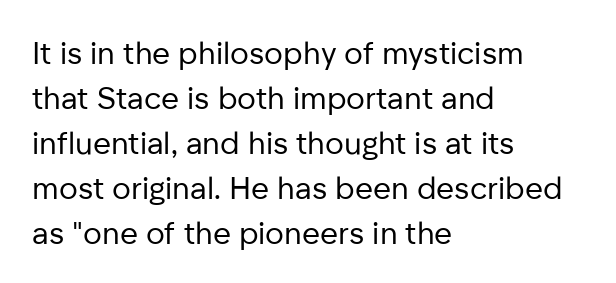
Q: Is the text bold? A: No.
Q: Is the text italic (slanted)? A: No, it is upright.
Q: Is the typeface a serif or a sans-serif typeface? A: Sans-serif.
Q: Is the text underlined? A: No.
Q: How is the paragraph aligned? A: Left-aligned.
Q: Is the spacing between letters normal or unusually wide? A: Normal.
Q: Is the spacing between lines tight, normal or loose? A: Normal.
Q: Width (condensed, normal, or wide)? A: Normal.
Q: Stroke contrast? A: Low.
Q: x-height? A: Medium.
Q: Monospaced? A: No.
